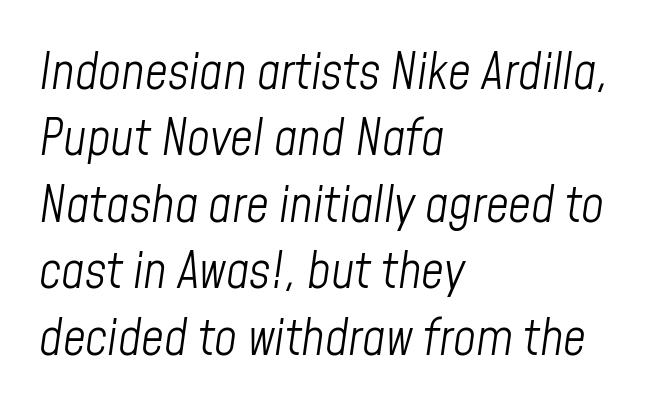
{"italic": "yes", "lean": "right", "slant_degrees": 8, "bold": "no", "weight": "light", "width": "condensed", "stroke_contrast": "low", "x_height": "medium", "monospaced": "no", "underline": "no", "align": "left", "line_spacing": "normal", "line_spacing_ratio": 1.33, "letter_spacing": "normal", "letter_spacing_em": 0.0, "glyph_px": 50}
